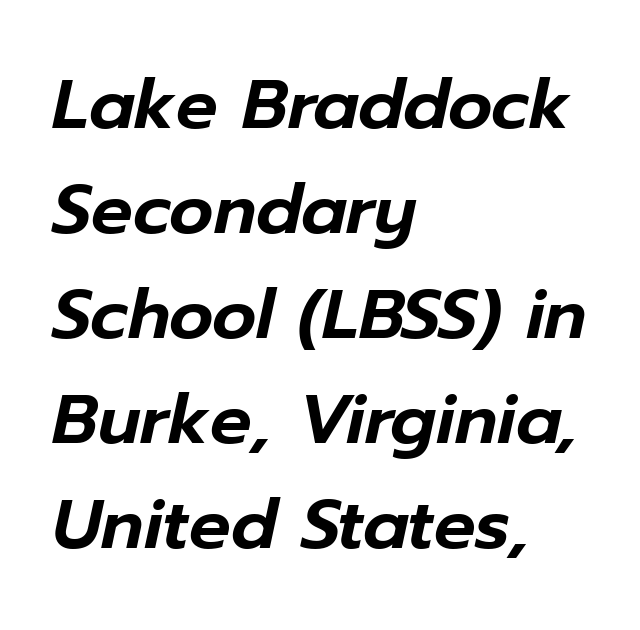
Q: Is the text italic (slanted)? A: Yes, it leans right by about 12 degrees.
Q: Is the text underlined? A: No.
Q: How is the paragraph aligned? A: Left-aligned.
Q: Is the spacing between letters normal or unusually wide? A: Normal.
Q: Is the spacing between lines tight, normal or loose? A: Normal.
Q: Width (condensed, normal, or wide)? A: Normal.
Q: Stroke contrast? A: Low.
Q: x-height? A: Medium.
Q: Monospaced? A: No.
